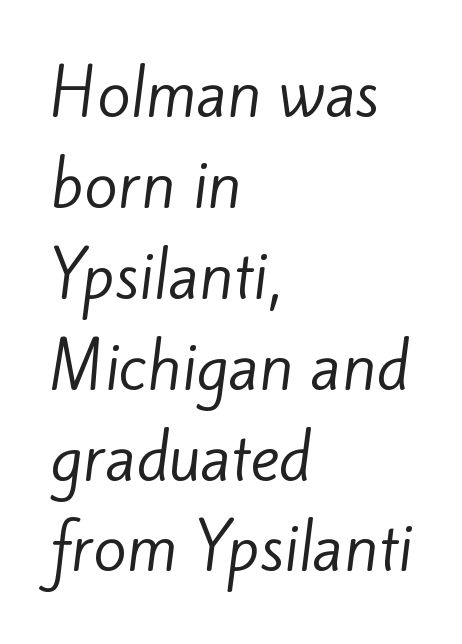
Q: Is the text bold? A: No.
Q: Is the typeface a serif or a sans-serif typeface? A: Sans-serif.
Q: Is the text underlined? A: No.
Q: How is the paragraph aligned? A: Left-aligned.
Q: Is the spacing between letters normal or unusually wide? A: Normal.
Q: Is the spacing between lines tight, normal or loose? A: Normal.
Q: Width (condensed, normal, or wide)? A: Normal.
Q: Stroke contrast? A: Low.
Q: x-height? A: Small.
Q: Monospaced? A: No.
